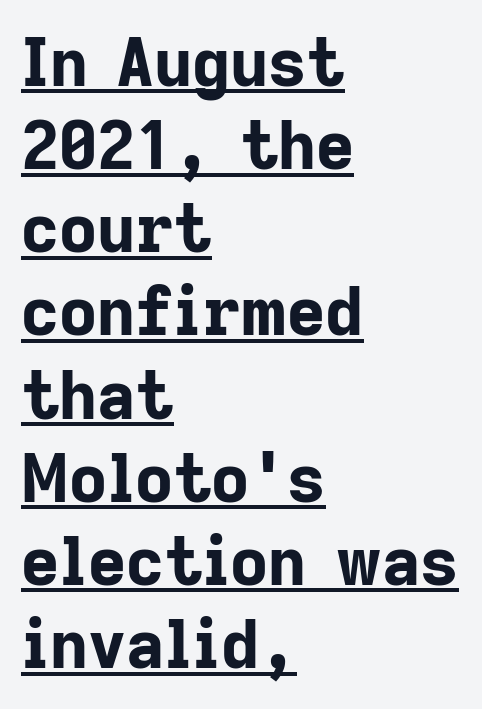
The image shows 66 px bold sans-serif type, upright; set left-aligned, normal line spacing (1.26x), normal letter spacing, underlined; low stroke contrast and a medium x-height.
